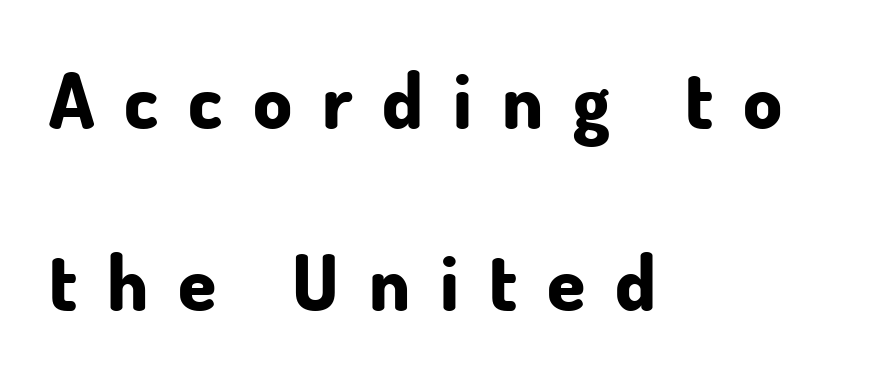
{"serif": "no", "italic": "no", "bold": "yes", "weight": "bold", "width": "normal", "stroke_contrast": "low", "x_height": "small", "monospaced": "no", "underline": "no", "align": "left", "line_spacing": "loose", "line_spacing_ratio": 2.37, "letter_spacing": "wide", "letter_spacing_em": 0.39, "glyph_px": 77}
